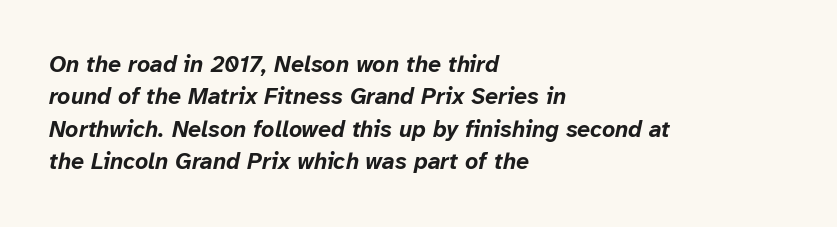
The image shows 23 px bold type, italic (leaning right); set left-aligned, normal line spacing (1.41x), normal letter spacing, not underlined.
